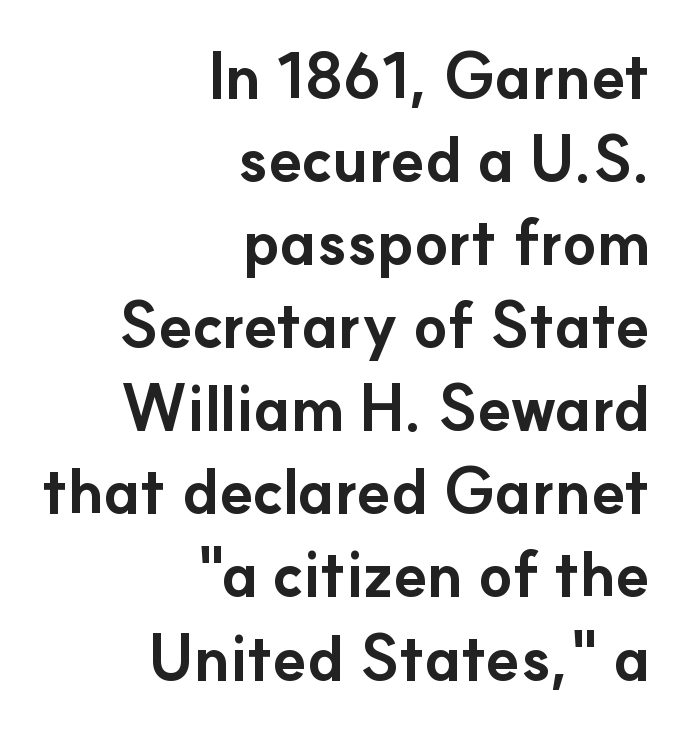
Q: Is the text bold? A: Yes.
Q: Is the text italic (slanted)? A: No, it is upright.
Q: Is the typeface a serif or a sans-serif typeface? A: Sans-serif.
Q: Is the text underlined? A: No.
Q: How is the paragraph aligned? A: Right-aligned.
Q: Is the spacing between letters normal or unusually wide? A: Normal.
Q: Is the spacing between lines tight, normal or loose? A: Normal.
Q: Width (condensed, normal, or wide)? A: Normal.
Q: Stroke contrast? A: Low.
Q: x-height? A: Small.
Q: Monospaced? A: No.
